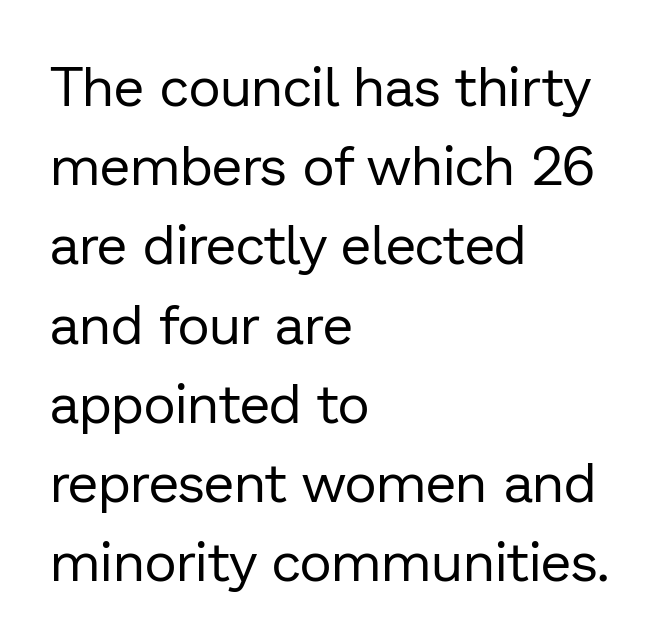
Q: Is the text bold? A: No.
Q: Is the text italic (slanted)? A: No, it is upright.
Q: Is the typeface a serif or a sans-serif typeface? A: Sans-serif.
Q: Is the text underlined? A: No.
Q: How is the paragraph aligned? A: Left-aligned.
Q: Is the spacing between letters normal or unusually wide? A: Normal.
Q: Is the spacing between lines tight, normal or loose? A: Normal.
Q: Width (condensed, normal, or wide)? A: Normal.
Q: Stroke contrast? A: Low.
Q: x-height? A: Medium.
Q: Monospaced? A: No.
